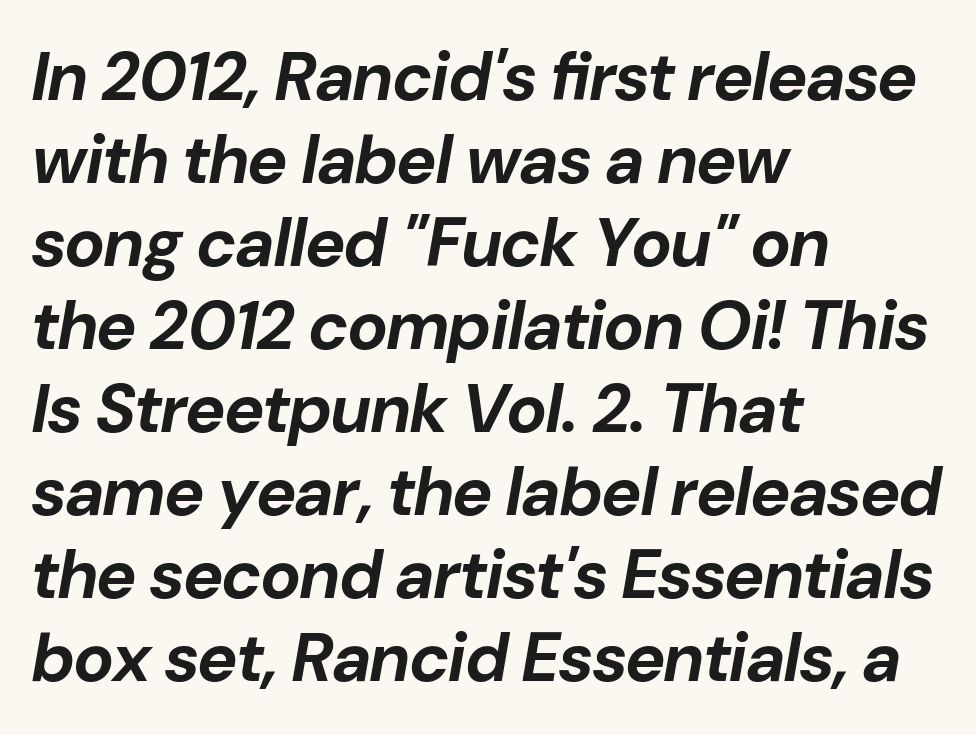
{"italic": "yes", "lean": "right", "slant_degrees": 10, "bold": "yes", "weight": "bold", "width": "normal", "stroke_contrast": "low", "x_height": "medium", "monospaced": "no", "underline": "no", "align": "left", "line_spacing_ratio": 1.22, "letter_spacing": "normal", "letter_spacing_em": 0.0, "glyph_px": 68}
